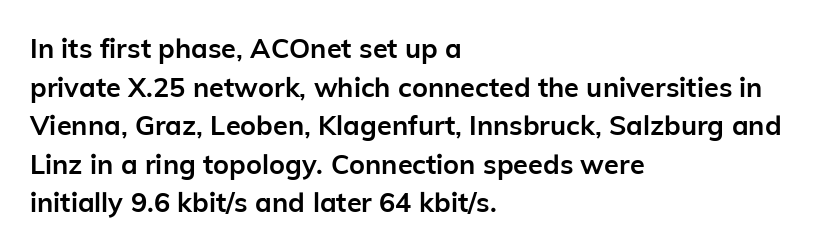
Q: Is the text bold? A: Yes.
Q: Is the text italic (slanted)? A: No, it is upright.
Q: Is the text underlined? A: No.
Q: How is the paragraph aligned? A: Left-aligned.
Q: Is the spacing between letters normal or unusually wide? A: Normal.
Q: Is the spacing between lines tight, normal or loose? A: Normal.
